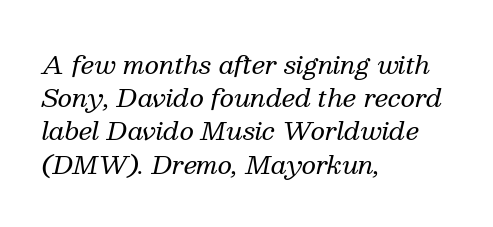
The image shows 25 px text type, italic (leaning right); set left-aligned, normal line spacing (1.33x), normal letter spacing, not underlined.
